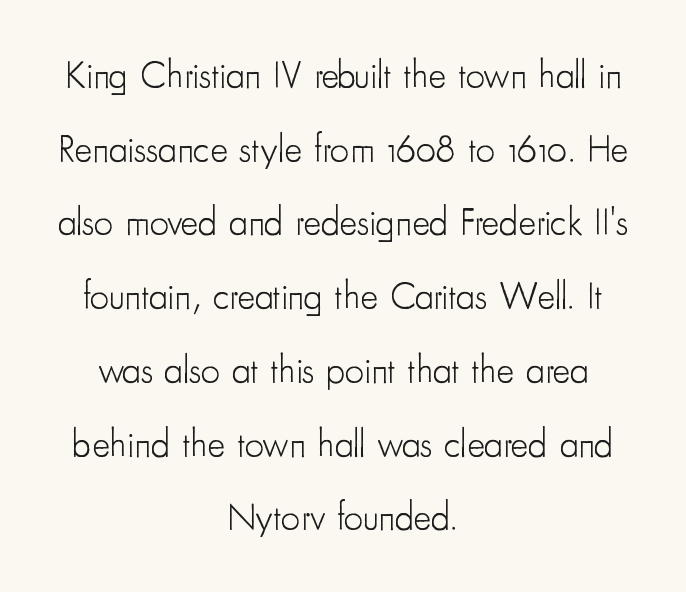
Q: Is the text bold? A: No.
Q: Is the text italic (slanted)? A: No, it is upright.
Q: Is the typeface a serif or a sans-serif typeface? A: Sans-serif.
Q: Is the text underlined? A: No.
Q: How is the paragraph aligned? A: Centered.
Q: Is the spacing between letters normal or unusually wide? A: Normal.
Q: Is the spacing between lines tight, normal or loose? A: Loose.
Q: Width (condensed, normal, or wide)? A: Condensed.
Q: Stroke contrast? A: Low.
Q: x-height? A: Small.
Q: Monospaced? A: No.
